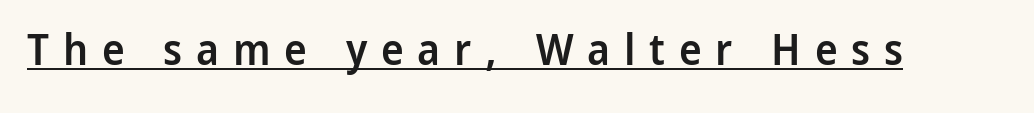
Beneath each row of characters lies a ruled line. These words are printed semibold, heavier than regular yet not bold. The rendering uses natural spacing where letterforms have individual widths. Every stem runs plumb, perpendicular to the baseline. Examine the stroke ends and you'll find no serifs.
